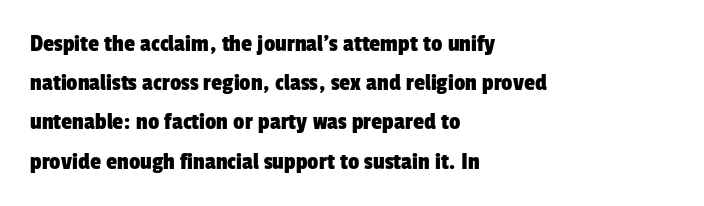
Q: Is the text underlined? A: No.
Q: How is the paragraph aligned? A: Left-aligned.
Q: Is the spacing between letters normal or unusually wide? A: Normal.
Q: Is the spacing between lines tight, normal or loose? A: Normal.
